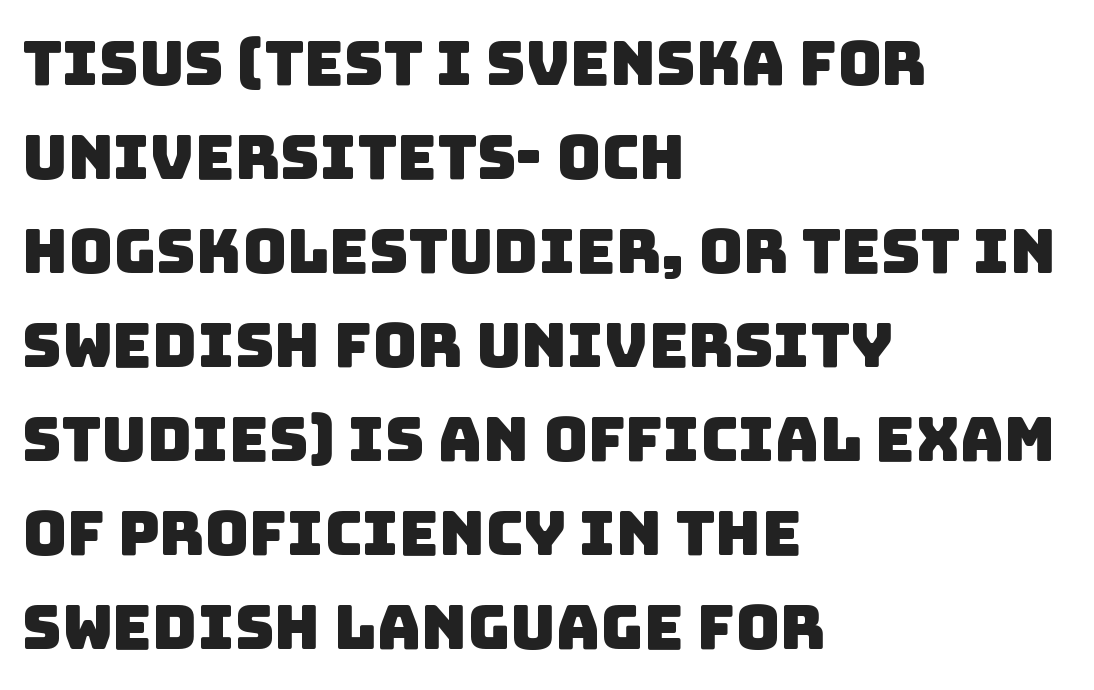
The image shows 61 px sans-serif type; set left-aligned, normal line spacing (1.54x), normal letter spacing, not underlined; low stroke contrast and a large x-height.
